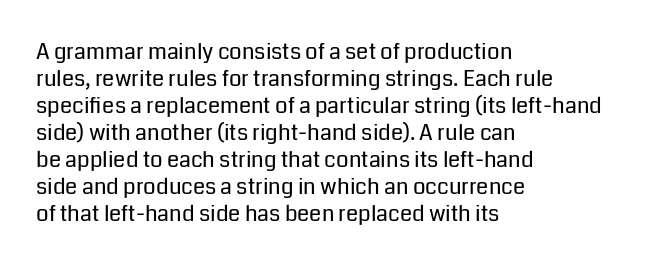
Q: Is the text bold? A: No.
Q: Is the text italic (slanted)? A: No, it is upright.
Q: Is the text underlined? A: No.
Q: How is the paragraph aligned? A: Left-aligned.
Q: Is the spacing between letters normal or unusually wide? A: Normal.
